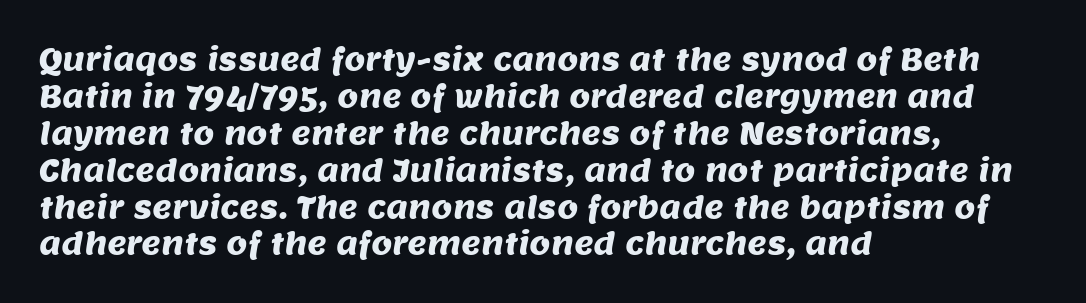
The image shows 30 px sans-serif type; set left-aligned, line spacing 1.23x, normal letter spacing, not underlined; medium stroke contrast and a large x-height.
